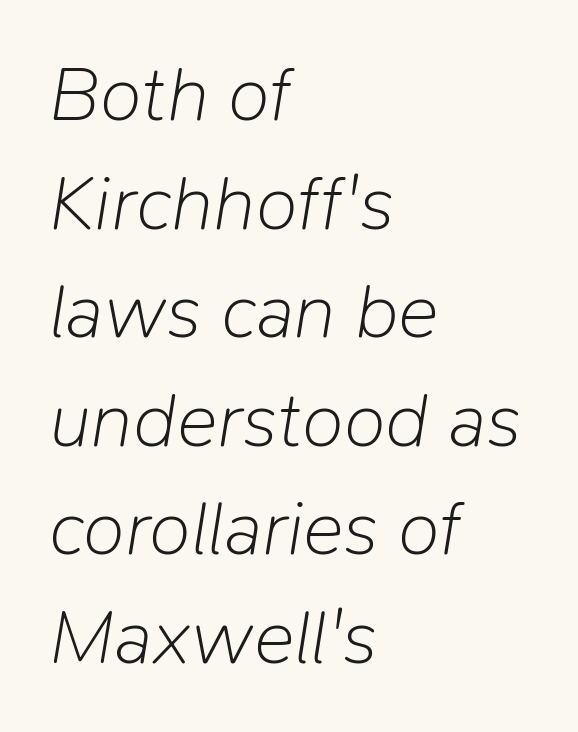
One glance says typical: line gaps are just what's usual. Anything drawn beneath the words? Only blank space. Compared with a centered layout, this one pins lines to the left instead. The rendering uses natural spacing where letterforms have individual widths. Weight class: somewhere from thin through regular.
